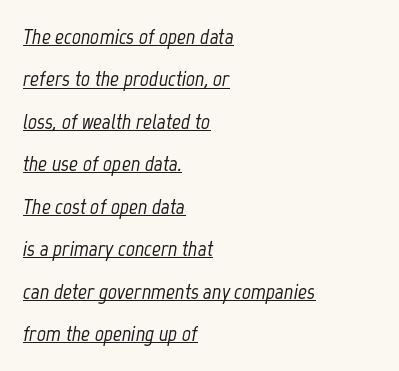
Honestly, the underline is the first thing you notice here. What stands out about the letter spacing? Nothing — it is the standard amount. How would I describe the line gaps? Wide and relaxed. These lines were composed using italics. In CSS terms this would be text-align: left.
